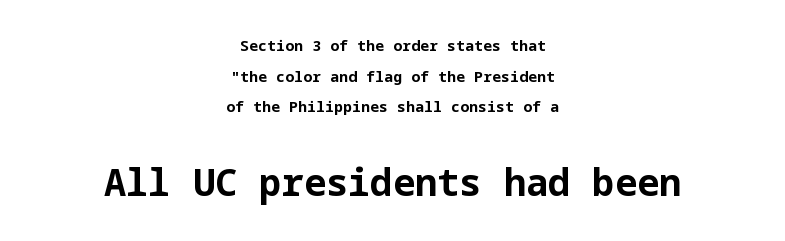
The image shows 37 px bold sans-serif type, upright; set centered, loose line spacing (2.05x), normal letter spacing, not underlined; the second (bottom) block is 2.47x larger; low stroke contrast and a medium x-height.
